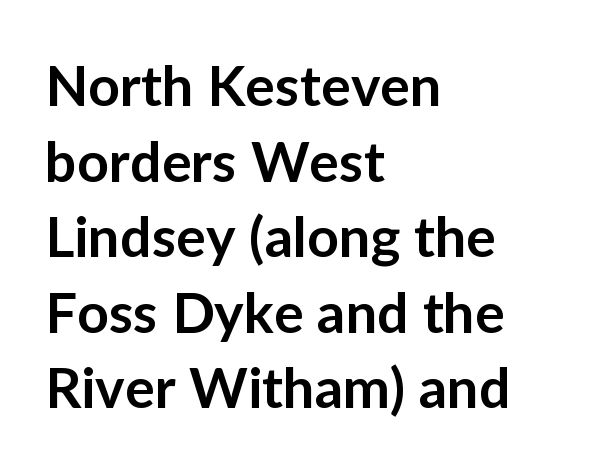
{"serif": "no", "italic": "no", "bold": "semi", "weight": "semibold", "width": "normal", "stroke_contrast": "low", "x_height": "medium", "monospaced": "no", "underline": "no", "align": "left", "line_spacing": "normal", "line_spacing_ratio": 1.35, "letter_spacing": "normal", "letter_spacing_em": 0.0, "glyph_px": 56}
